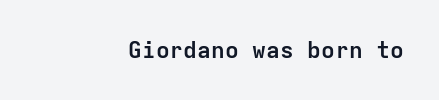
Underline: absent. Students, this is bold: see how much ink each stroke carries. Every stem runs plumb, perpendicular to the baseline. Teacher's note: observe the even right margin — that is flush-right alignment. In terms of letterspacing, this is plain default setting.
